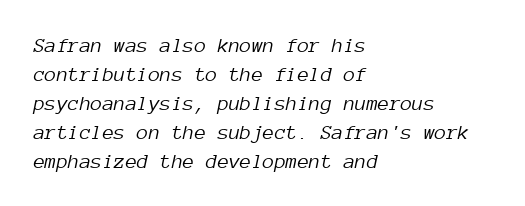
Q: Is the text bold? A: No.
Q: Is the text italic (slanted)? A: Yes, it leans right by about 12 degrees.
Q: Is the text underlined? A: No.
Q: How is the paragraph aligned? A: Left-aligned.
Q: Is the spacing between letters normal or unusually wide? A: Normal.
Q: Is the spacing between lines tight, normal or loose? A: Normal.
